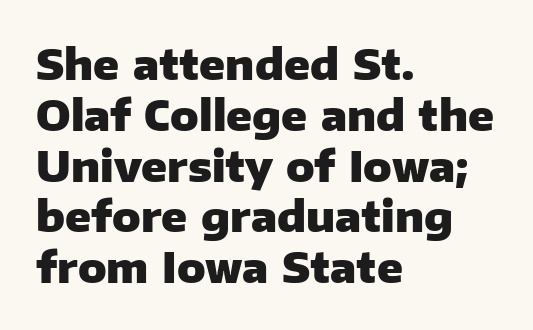
Q: Is the text bold? A: Yes.
Q: Is the text italic (slanted)? A: No, it is upright.
Q: Is the typeface a serif or a sans-serif typeface? A: Sans-serif.
Q: Is the text underlined? A: No.
Q: How is the paragraph aligned? A: Left-aligned.
Q: Is the spacing between letters normal or unusually wide? A: Normal.
Q: Width (condensed, normal, or wide)? A: Normal.
Q: Stroke contrast? A: Low.
Q: x-height? A: Medium.
Q: Monospaced? A: No.
